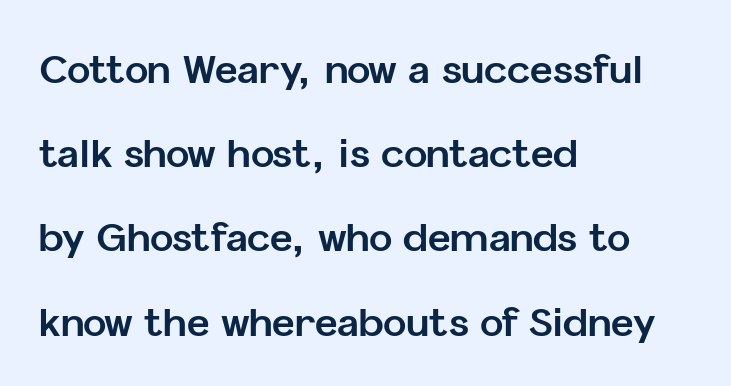
The image shows 39 px bold sans-serif type, upright; set left-aligned, loose line spacing (2.16x), normal letter spacing, not underlined; low stroke contrast and a medium x-height.
